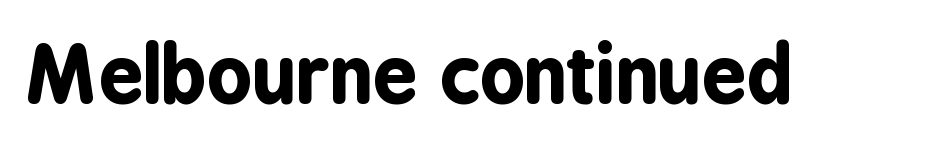
The image shows 79 px bold, condensed sans-serif type, upright; set normal letter spacing, not underlined; low stroke contrast and a medium x-height.
